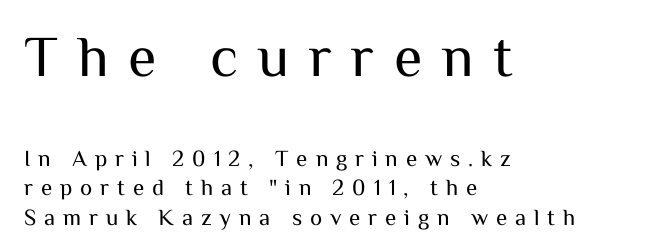
Do the characters align in a grid? No, the font is proportional. The text was rendered using a sans face with plain stroke endings. The lettering holds an erect, upright posture throughout. In terms of leading, this rendering sits right in the middle. Students, note that the glyphs here are deliberately spaced far apart.
